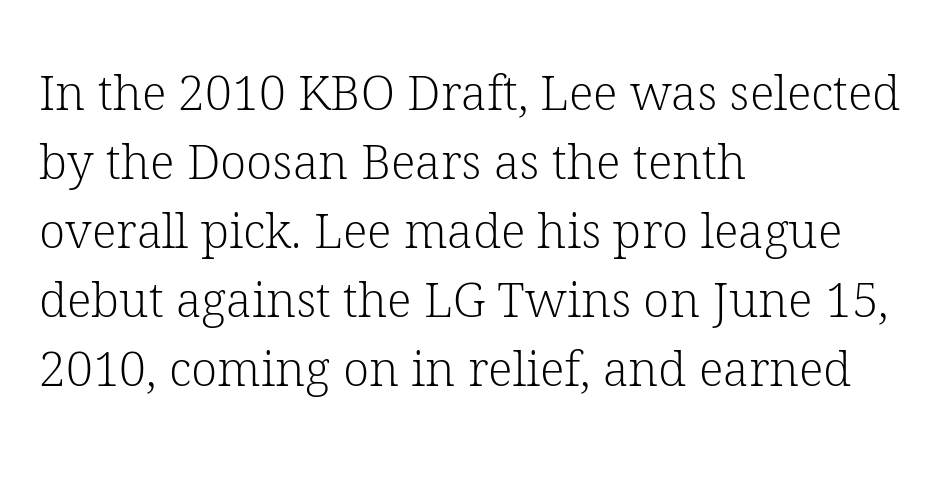
{"serif": "yes", "italic": "no", "bold": "no", "weight": "light", "width": "normal", "stroke_contrast": "low", "x_height": "medium", "monospaced": "no", "underline": "no", "align": "left", "line_spacing": "normal", "line_spacing_ratio": 1.44, "letter_spacing": "normal", "letter_spacing_em": 0.0, "glyph_px": 48}
